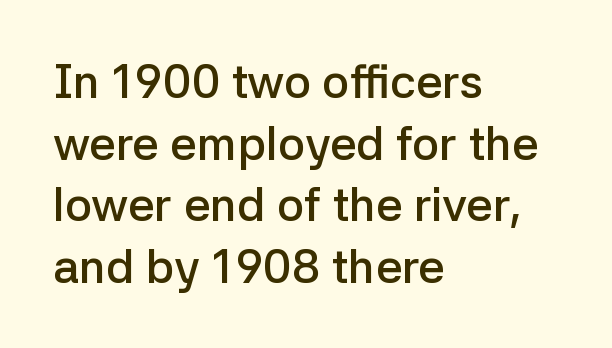
Here the designer chose a conventional face with non-uniform glyph widths. If you drew a ruler down the left edge, every line would touch it. Does the lettering tilt? It doesn't — this is upright. Honestly, the letter spacing is just normal — you wouldn't notice it.
